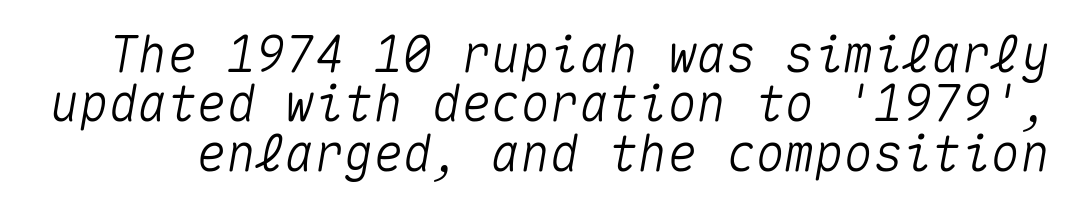
Q: Is the text italic (slanted)? A: Yes, it leans right by about 10 degrees.
Q: Is the text underlined? A: No.
Q: Is the spacing between letters normal or unusually wide? A: Normal.
Q: Is the spacing between lines tight, normal or loose? A: Tight.
Q: Width (condensed, normal, or wide)? A: Normal.
Q: Stroke contrast? A: Medium.
Q: x-height? A: Medium.
Q: Monospaced? A: Yes.
